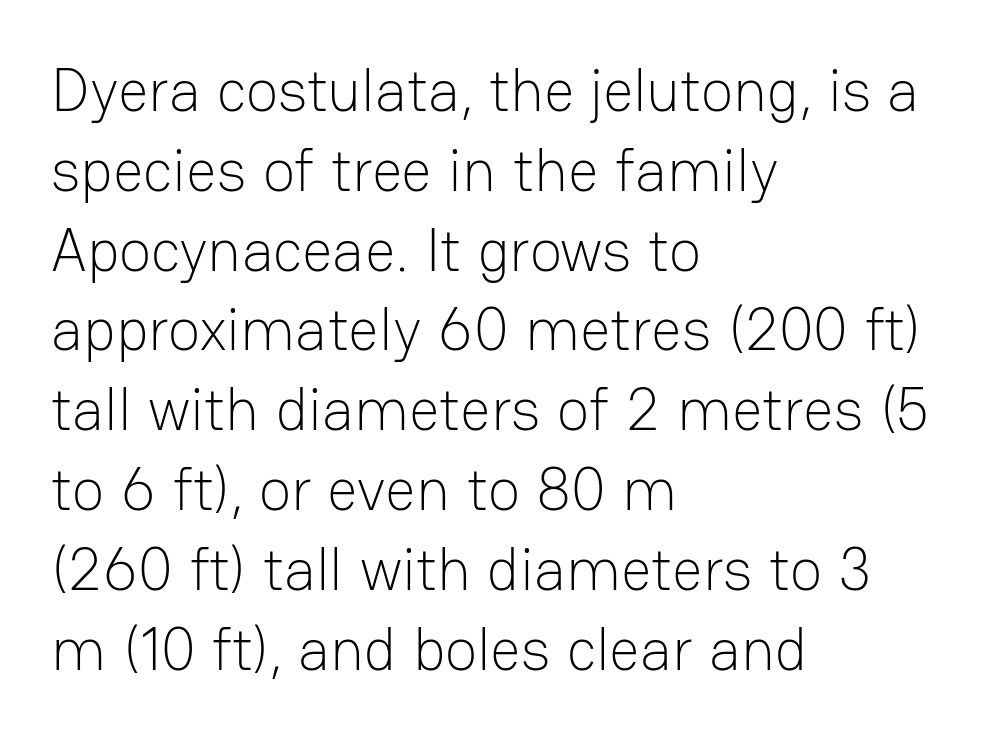
Q: Is the text bold? A: No.
Q: Is the text italic (slanted)? A: No, it is upright.
Q: Is the typeface a serif or a sans-serif typeface? A: Sans-serif.
Q: Is the text underlined? A: No.
Q: How is the paragraph aligned? A: Left-aligned.
Q: Is the spacing between letters normal or unusually wide? A: Normal.
Q: Is the spacing between lines tight, normal or loose? A: Normal.
Q: Width (condensed, normal, or wide)? A: Normal.
Q: Stroke contrast? A: Low.
Q: x-height? A: Medium.
Q: Monospaced? A: No.
